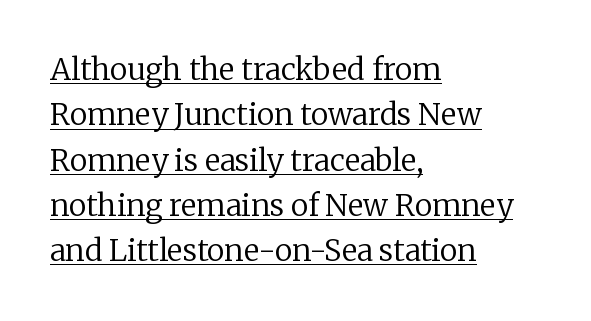
Examine the stroke ends and you'll spot serifs. Somebody hit Ctrl+U on this one — the words are underlined. A roman cut, with each character standing at attention. The face used here is rendered with its standard letterfit. Each new line begins a customary step beneath the previous one.
